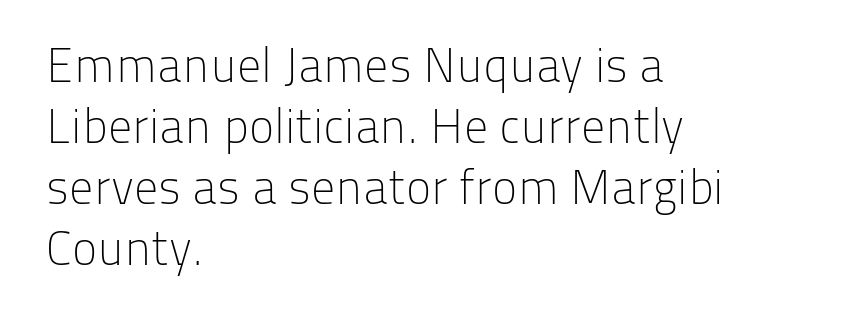
Q: Is the text bold? A: No.
Q: Is the text italic (slanted)? A: No, it is upright.
Q: Is the typeface a serif or a sans-serif typeface? A: Sans-serif.
Q: Is the text underlined? A: No.
Q: How is the paragraph aligned? A: Left-aligned.
Q: Is the spacing between letters normal or unusually wide? A: Normal.
Q: Is the spacing between lines tight, normal or loose? A: Normal.
Q: Width (condensed, normal, or wide)? A: Normal.
Q: Stroke contrast? A: Low.
Q: x-height? A: Medium.
Q: Monospaced? A: No.
